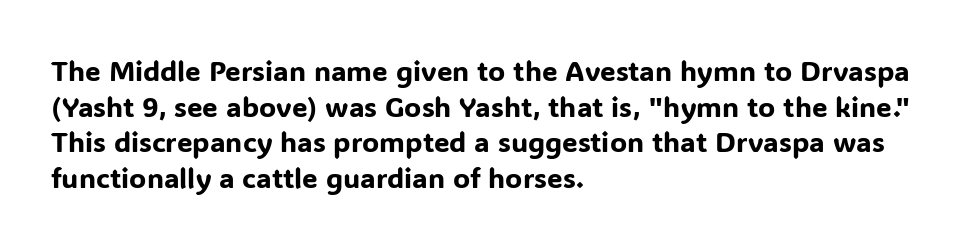
The image shows 28 px sans-serif type, upright; set left-aligned, normal line spacing (1.27x), normal letter spacing, not underlined; low stroke contrast and a medium x-height.
